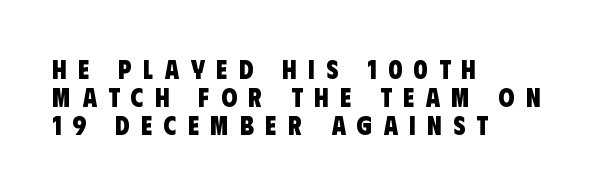
{"bold": "yes", "underline": "no", "align": "left", "line_spacing": "tight", "line_spacing_ratio": 1.07, "letter_spacing": "wide", "letter_spacing_em": 0.44, "glyph_px": 26}
